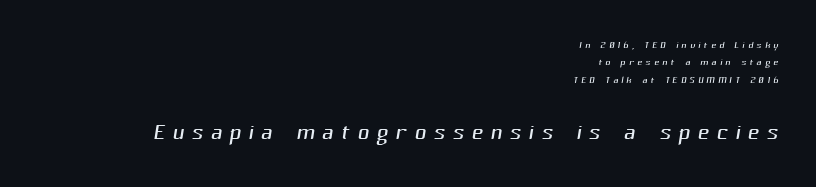
The image shows 32 px light sans-serif type; set right-aligned, line spacing 1.24x, unusually wide letter spacing (+0.23 em), not underlined; the second (bottom) block is 2.29x larger; medium stroke contrast and a medium x-height.
